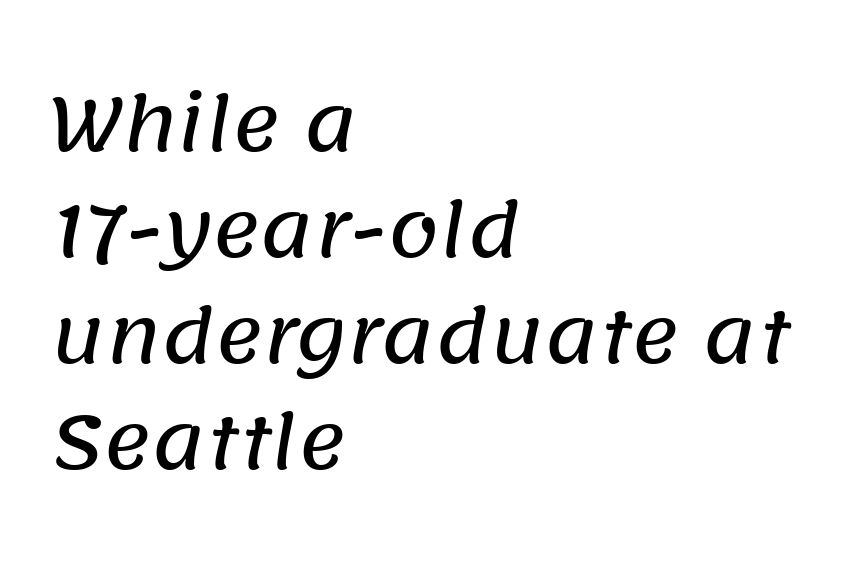
Stroke terminals: plain, sans-serif. The letters sit at their default tracking, neither squeezed nor spread. Regular leading. Looks like regular typesetting: each glyph gets only the width it needs. Is the block centered? No — it sits flush against the left margin. Descenders hang freely into open space.
